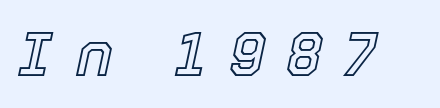
There's an unmistakable incline to the writing here. The rendering uses natural spacing where letterforms have individual widths. Characters follow at a spacing far wider than the type designer built in. The passage shown is not underscored anywhere.
